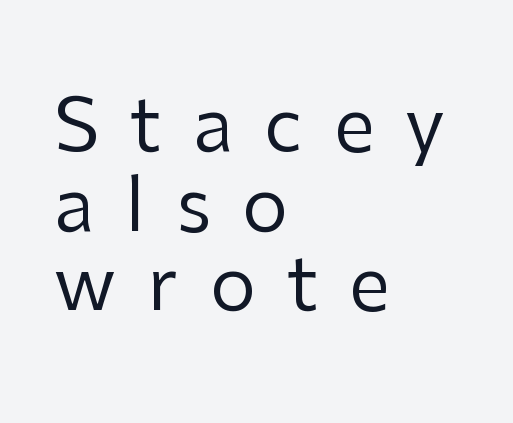
Q: Is the text bold? A: No.
Q: Is the text italic (slanted)? A: No, it is upright.
Q: Is the typeface a serif or a sans-serif typeface? A: Sans-serif.
Q: Is the text underlined? A: No.
Q: How is the paragraph aligned? A: Left-aligned.
Q: Is the spacing between letters normal or unusually wide? A: Unusually wide.
Q: Is the spacing between lines tight, normal or loose? A: Tight.
Q: Width (condensed, normal, or wide)? A: Normal.
Q: Stroke contrast? A: Low.
Q: x-height? A: Medium.
Q: Monospaced? A: No.
